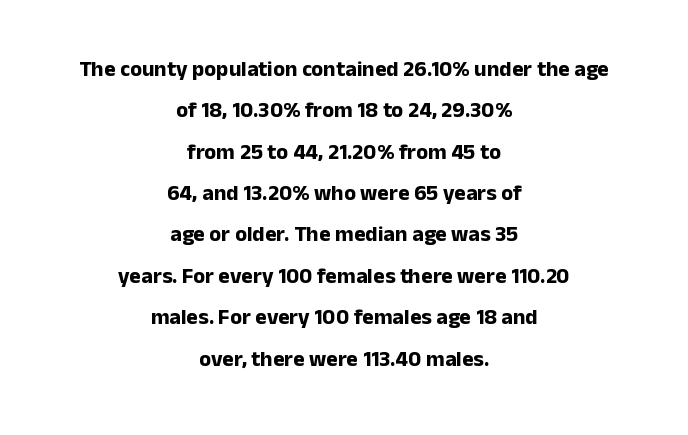
{"italic": "no", "bold": "yes", "underline": "no", "align": "center", "line_spacing_ratio": 1.88, "letter_spacing": "normal", "letter_spacing_em": 0.0, "glyph_px": 22}
